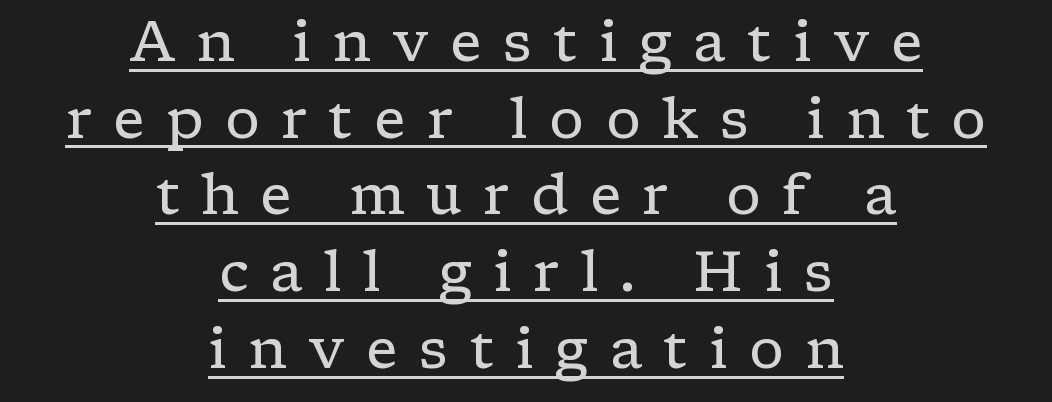
The weight tops out at a normal text grade. Compared with typical paragraphs, the rows here are spaced about the same. What stands out about the letter spacing? Its width — letters are far apart. The rendering uses the underline text-decoration.
